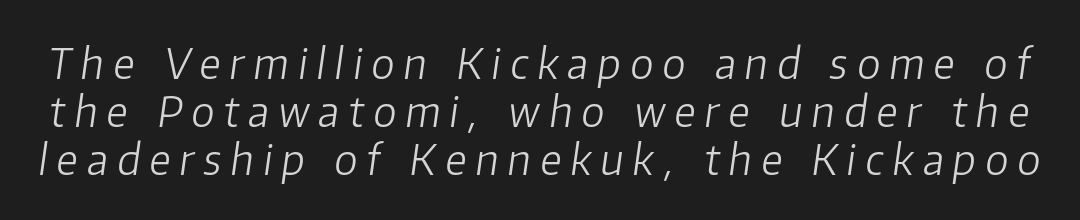
{"italic": "yes", "lean": "right", "slant_degrees": 8, "bold": "no", "weight": "light", "width": "normal", "stroke_contrast": "low", "x_height": "medium", "monospaced": "no", "underline": "no", "line_spacing": "tight", "line_spacing_ratio": 1.14, "letter_spacing": "wide", "letter_spacing_em": 0.22, "glyph_px": 42}
